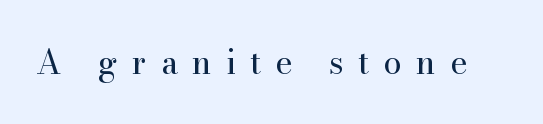
{"serif": "yes", "italic": "no", "bold": "no", "weight": "regular", "width": "normal", "stroke_contrast": "high", "x_height": "small", "monospaced": "no", "underline": "no", "letter_spacing": "wide", "letter_spacing_em": 0.43, "glyph_px": 33}
